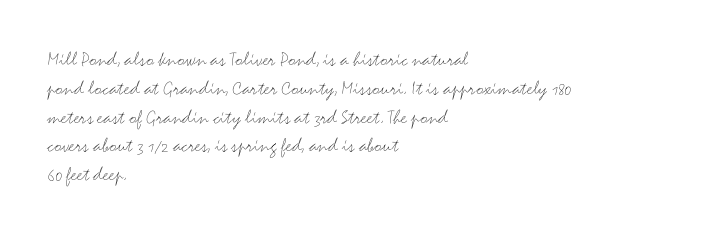
{"bold": "no", "underline": "no", "align": "left", "line_spacing": "normal", "line_spacing_ratio": 1.37, "letter_spacing": "normal", "letter_spacing_em": 0.0, "glyph_px": 21}
